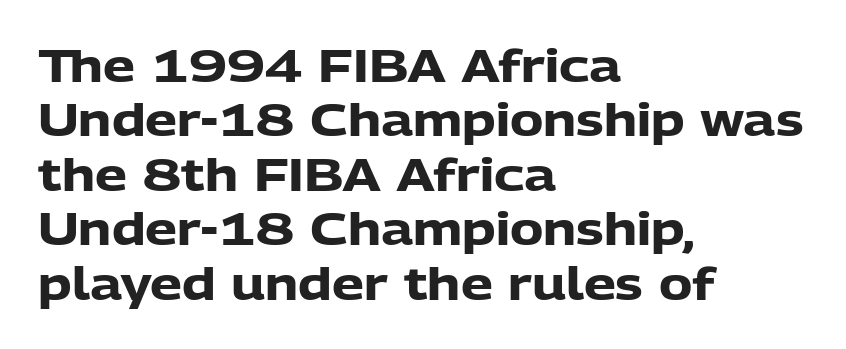
{"serif": "no", "italic": "no", "bold": "yes", "weight": "heavy", "width": "normal", "stroke_contrast": "low", "x_height": "medium", "monospaced": "no", "underline": "no", "align": "left", "line_spacing_ratio": 1.21, "letter_spacing": "normal", "letter_spacing_em": 0.0, "glyph_px": 45}
